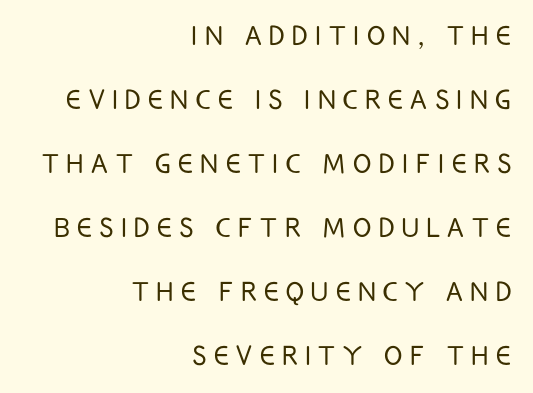
The image shows 34 px light, condensed sans-serif type, upright; set right-aligned, line spacing 1.88x, unusually wide letter spacing (+0.22 em), not underlined; low stroke contrast and a large x-height.
